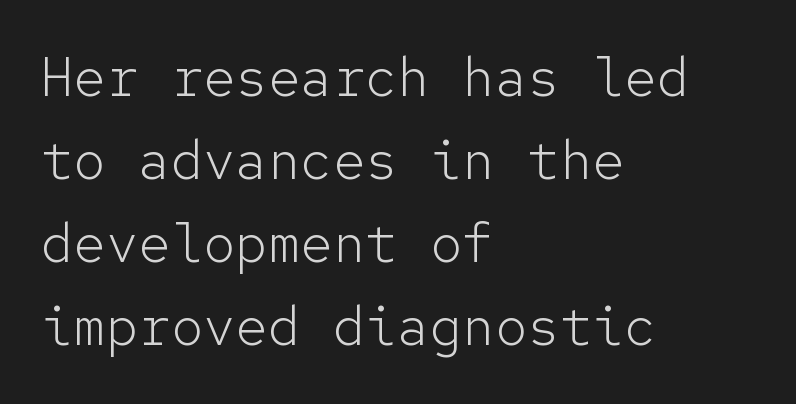
{"serif": "no", "italic": "no", "bold": "no", "weight": "light", "width": "normal", "stroke_contrast": "low", "x_height": "medium", "monospaced": "yes", "underline": "no", "align": "left", "line_spacing": "normal", "line_spacing_ratio": 1.54, "letter_spacing": "normal", "letter_spacing_em": 0.0, "glyph_px": 54}
